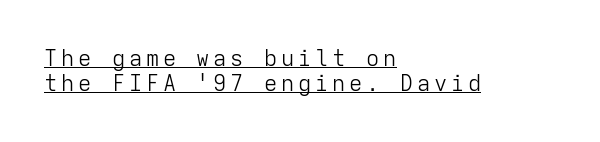
Check the space under the baseline: a stroke is drawn there. The cut favours lightness, reaching ordinary text weight at its darkest. The space between consecutive lines is stingy. Alignment: flush left.
